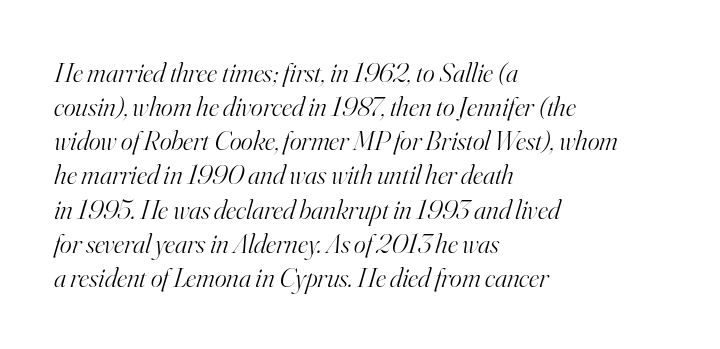
The image shows 28 px light serif type, italic (leaning right); set left-aligned, line spacing 1.22x, normal letter spacing, not underlined; high stroke contrast and a small x-height.
